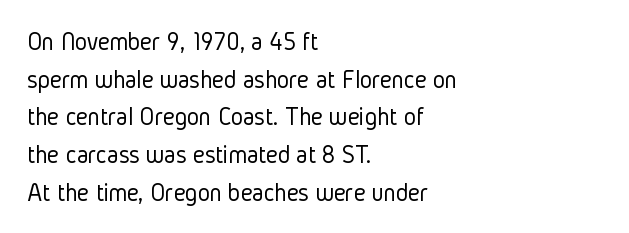
This sample is left-justified, so line endings fall wherever the words run out. Short note: letters normally spaced. These lines were composed using upright roman letters. Nothing heavy about these letters — not bold at all. The glyphs are unaccompanied by any horizontal stroke below them. Quick note: interline space is typical.
